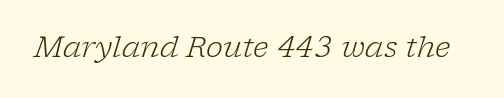
The image shows 29 px light serif type, italic (leaning right); set normal letter spacing, not underlined; low stroke contrast and a medium x-height.
